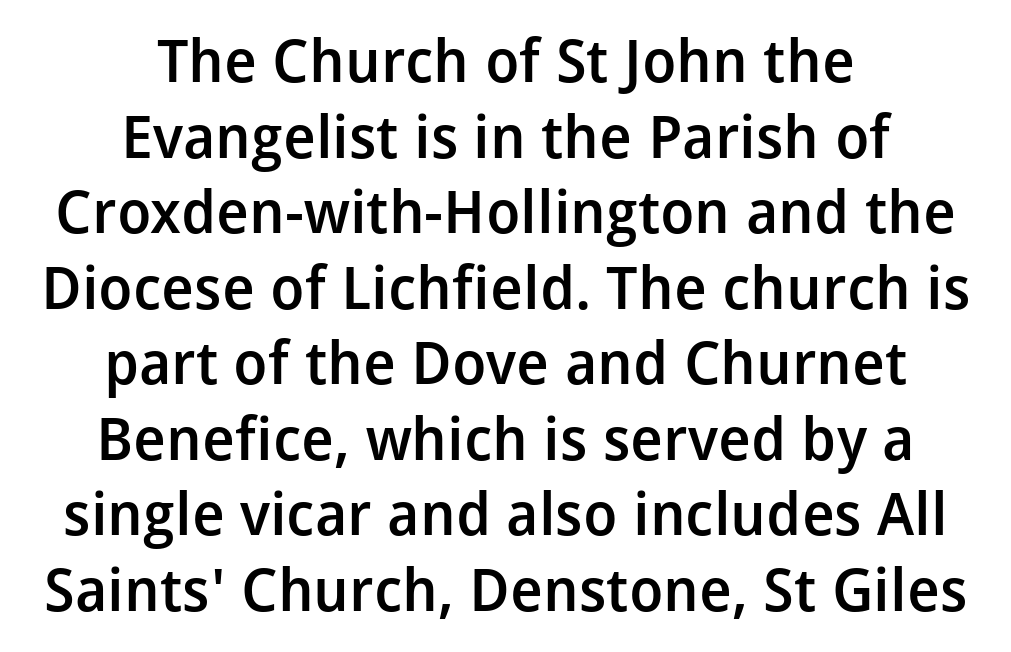
Q: Is the text bold? A: Semi-bold.
Q: Is the text italic (slanted)? A: No, it is upright.
Q: Is the typeface a serif or a sans-serif typeface? A: Sans-serif.
Q: Is the text underlined? A: No.
Q: How is the paragraph aligned? A: Centered.
Q: Is the spacing between letters normal or unusually wide? A: Normal.
Q: Is the spacing between lines tight, normal or loose? A: Normal.
Q: Width (condensed, normal, or wide)? A: Normal.
Q: Stroke contrast? A: Low.
Q: x-height? A: Medium.
Q: Monospaced? A: No.
